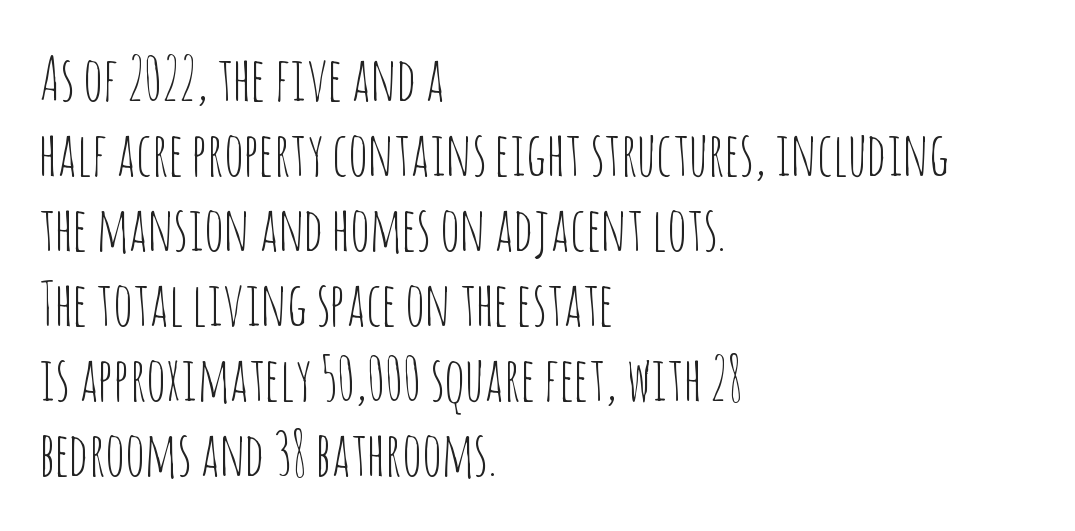
The image shows 61 px thin, condensed sans-serif type, upright; set left-aligned, line spacing 1.23x, normal letter spacing, not underlined; low stroke contrast and a large x-height.
